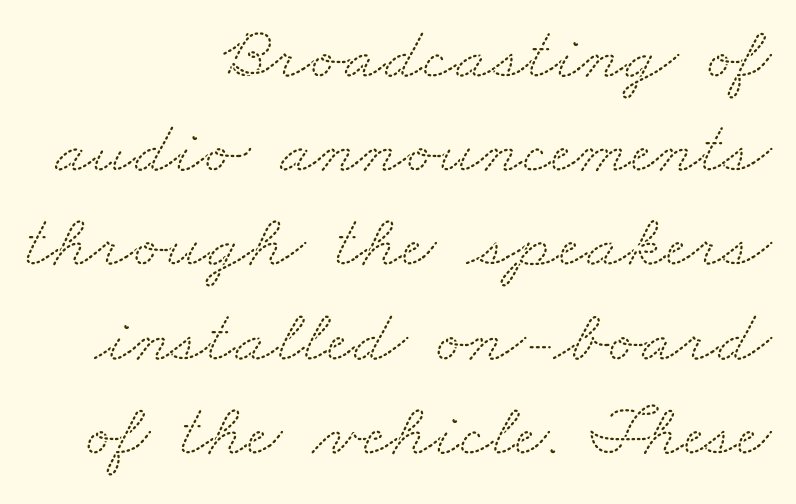
Q: Is the typeface a serif or a sans-serif typeface? A: Serif.
Q: Is the text underlined? A: No.
Q: How is the paragraph aligned? A: Right-aligned.
Q: Is the spacing between letters normal or unusually wide? A: Normal.
Q: Width (condensed, normal, or wide)? A: Wide.
Q: Stroke contrast? A: Medium.
Q: x-height? A: Small.
Q: Monospaced? A: No.
